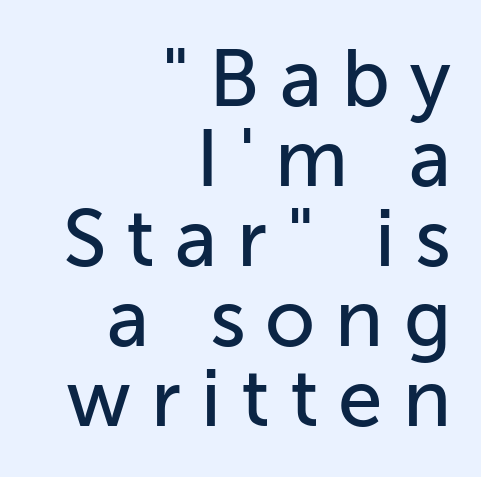
{"serif": "no", "italic": "no", "width": "normal", "stroke_contrast": "low", "x_height": "medium", "monospaced": "no", "underline": "no", "align": "right", "line_spacing": "tight", "line_spacing_ratio": 1.0, "letter_spacing": "wide", "letter_spacing_em": 0.25, "glyph_px": 80}
